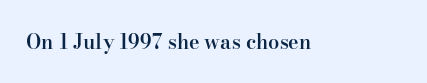
{"italic": "no", "bold": "semi", "underline": "no", "letter_spacing": "normal", "letter_spacing_em": 0.0, "glyph_px": 20}
